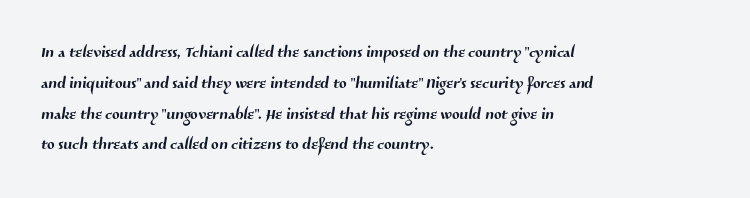
Letters rest on an invisible, unmarked baseline. How would I describe the line gaps? Plain and ordinary. Each word holds together tightly as a unit, with standard inter-letter gaps. These lines stack with their left ends in a neat column.
